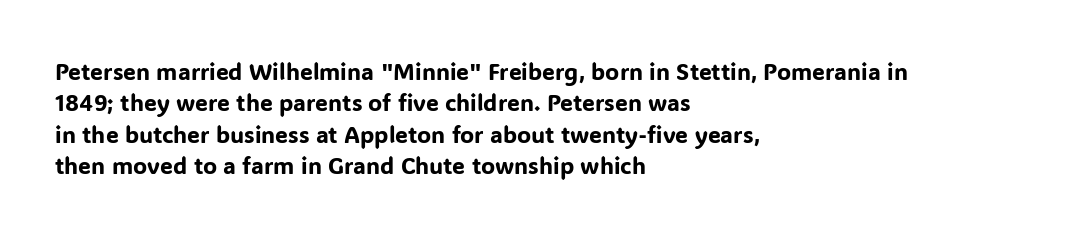
{"italic": "no", "underline": "no", "align": "left", "line_spacing": "normal", "line_spacing_ratio": 1.36, "letter_spacing": "normal", "letter_spacing_em": 0.0, "glyph_px": 23}
